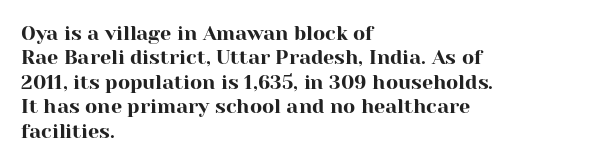
Look at the tracking — it's just the regular setting, nothing added. Horizontal alignment here is leftward, the default for most running prose. Clear beneath every line of the passage. Unlike italic type, these characters show no tilt at all.
